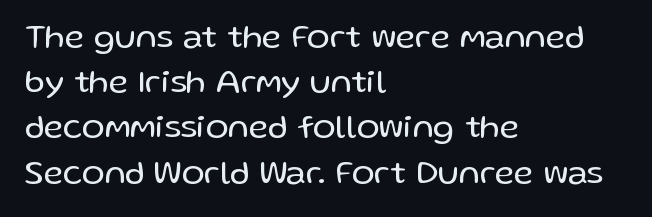
Q: Is the text bold? A: No.
Q: Is the text italic (slanted)? A: No, it is upright.
Q: Is the typeface a serif or a sans-serif typeface? A: Sans-serif.
Q: Is the text underlined? A: No.
Q: How is the paragraph aligned? A: Left-aligned.
Q: Is the spacing between letters normal or unusually wide? A: Normal.
Q: Is the spacing between lines tight, normal or loose? A: Normal.
Q: Width (condensed, normal, or wide)? A: Normal.
Q: Stroke contrast? A: Low.
Q: x-height? A: Medium.
Q: Monospaced? A: No.
